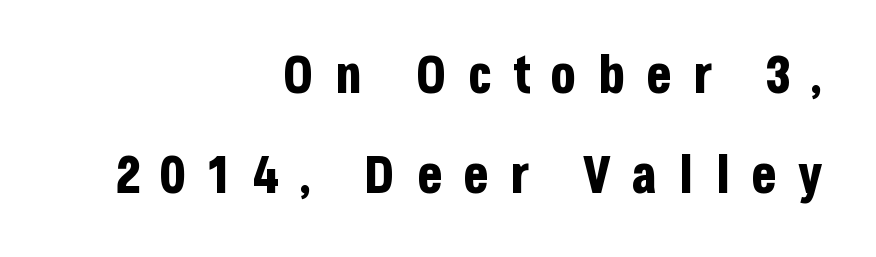
The image shows 53 px bold, condensed sans-serif type, upright; set right-aligned, line spacing 1.88x, unusually wide letter spacing (+0.39 em), not underlined; low stroke contrast and a large x-height.
